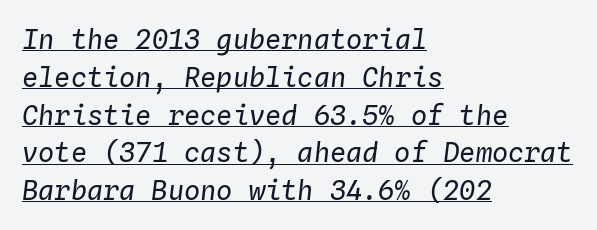
The image shows 27 px text type, italic (leaning right); set left-aligned, normal line spacing (1.4x), normal letter spacing, underlined.
